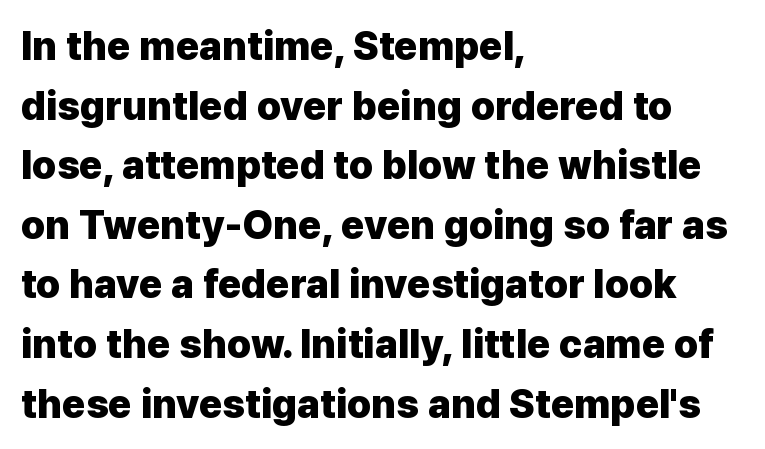
The characters display no serif detailing; their extremities are plain. Descenders hang freely into open space. Visually the block forms a straight wall on the left and a jagged coastline on the right. These lines carry a lot of weight — the face is fully bold. It's the straight-up-and-down kind of type. Nothing unusual about the tracking: characters are spaced as the font intends.
